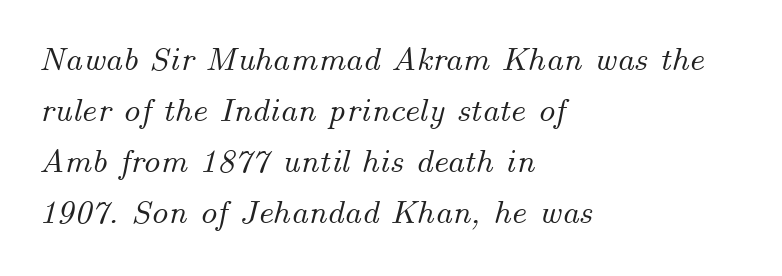
The image shows 34 px text type, italic (leaning right); set left-aligned, normal line spacing (1.5x), normal letter spacing, not underlined; medium stroke contrast and a small x-height.
